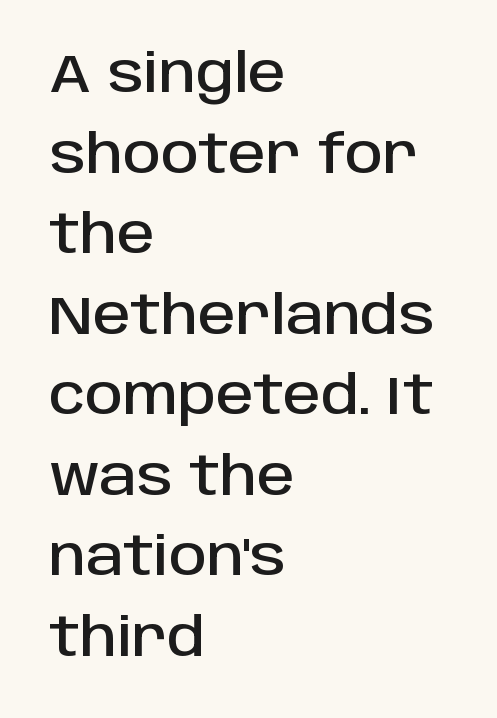
The gap between lines stays unmarked. Honestly, the row spacing looks completely unremarkable. The typography opts for an upright posture over an oblique one. Short and long lines alike share a common starting point at left. No feet cap the strokes, marking this as sans-serif type. The passage shown is typed in a proportional face where columns would drift.
